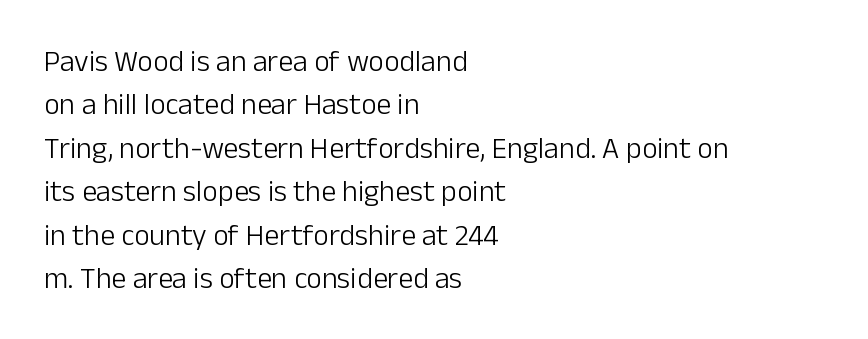
{"serif": "no", "italic": "no", "bold": "no", "weight": "light", "width": "normal", "stroke_contrast": "low", "x_height": "medium", "monospaced": "no", "underline": "no", "align": "left", "line_spacing": "normal", "line_spacing_ratio": 1.45, "letter_spacing": "normal", "letter_spacing_em": 0.0, "glyph_px": 30}
